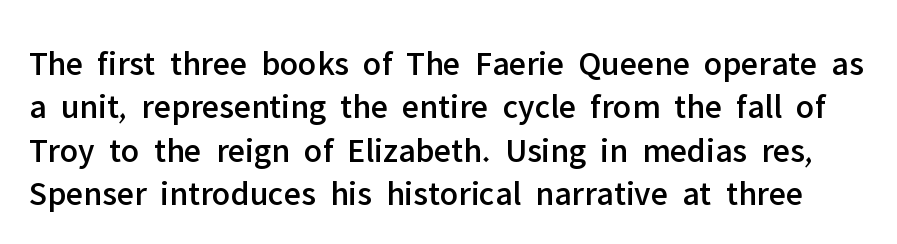
Q: Is the text italic (slanted)? A: No, it is upright.
Q: Is the typeface a serif or a sans-serif typeface? A: Sans-serif.
Q: Is the text underlined? A: No.
Q: Is the spacing between letters normal or unusually wide? A: Normal.
Q: Width (condensed, normal, or wide)? A: Normal.
Q: Stroke contrast? A: Low.
Q: x-height? A: Medium.
Q: Monospaced? A: No.
